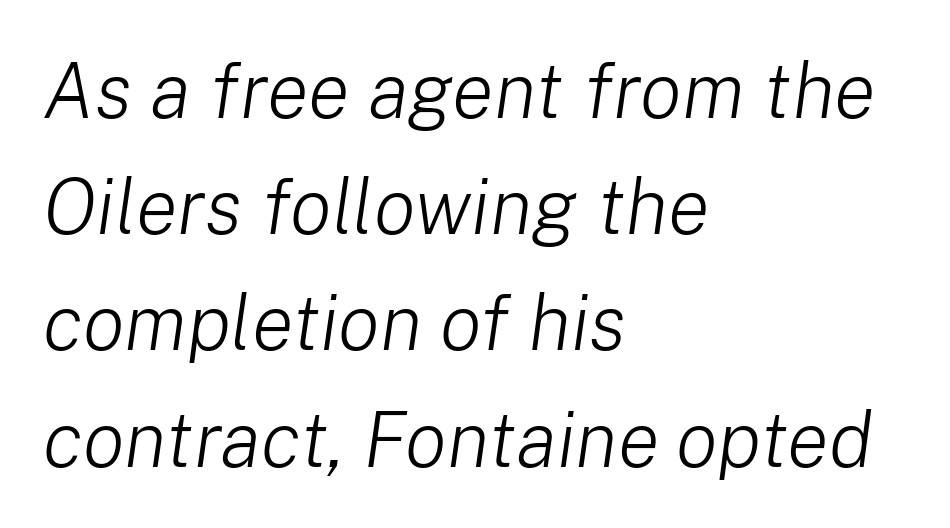
The image shows 78 px light type, italic (leaning right); set left-aligned, normal line spacing (1.49x), normal letter spacing, not underlined; low stroke contrast and a medium x-height.
